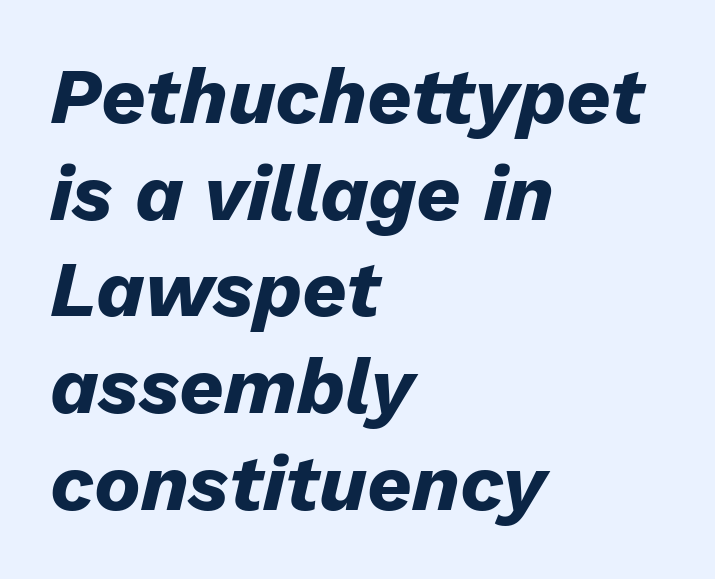
The image shows 78 px heavy type, italic (leaning right); set left-aligned, line spacing 1.24x, normal letter spacing, not underlined; low stroke contrast and a medium x-height.
